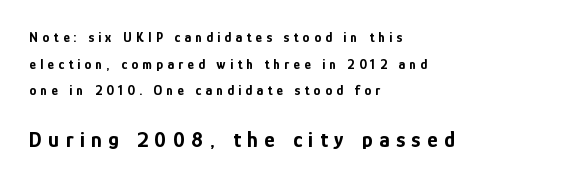
Clear beneath every line of the passage. Bold? Absolutely — the strokes are thick and heavy. Size hierarchy here favors the trailing block over the leading one. Each line starts at the same left margin while the right side varies. The lines are spread far apart with generous leading. Tracking value appears strongly positive — letters spread wide.
